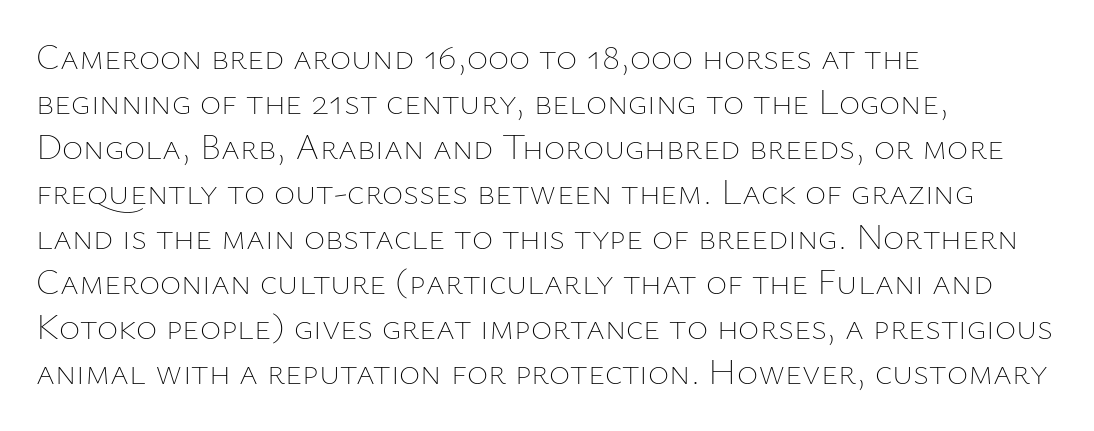
Teacher's note: observe the even left margin — that is flush-left alignment. Honestly, the letter spacing is just normal — you wouldn't notice it. The leading is moderate, giving the passage an even texture. The glyphs are unaccompanied by any horizontal stroke below them. This sample has the flowing, uneven cadence of proportional lettering.
